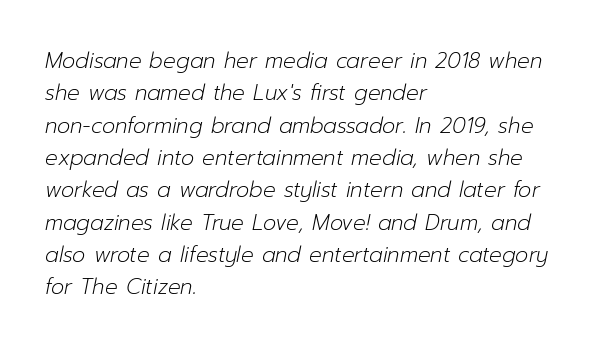
The image shows 21 px text type, italic (leaning right); set left-aligned, normal line spacing (1.54x), normal letter spacing, not underlined.
